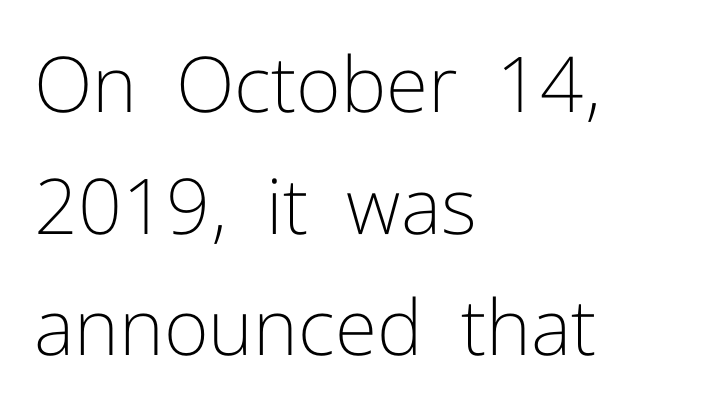
No italicization has been applied; the sample stays upright. Each line starts at the same left margin while the right side varies. Compared with typical paragraphs, the rows here are spaced about the same. The rendering shows plain stroke endings on the letterforms — a sans-serif design.
